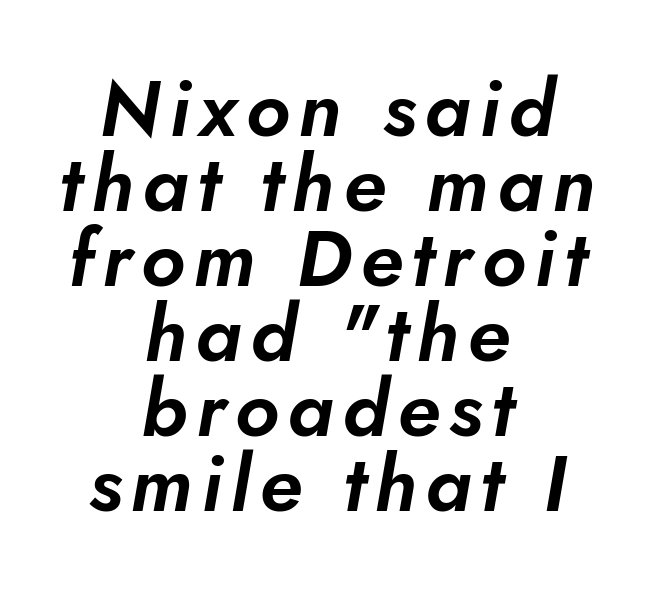
The image shows 79 px sans-serif type; set centered, tight line spacing (0.95x), not underlined; low stroke contrast and a small x-height.
